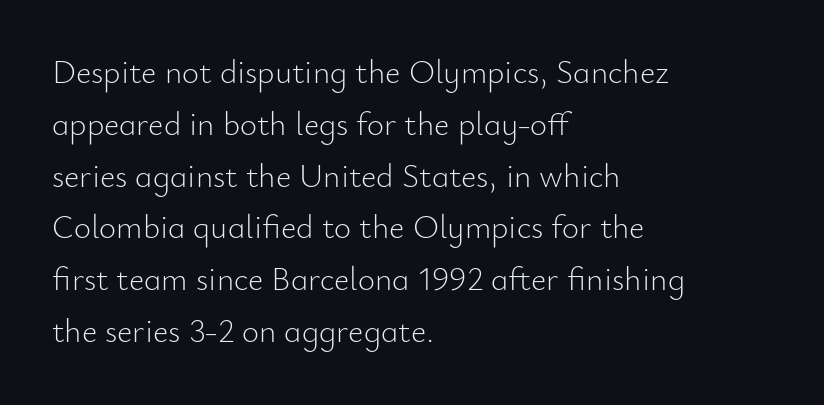
Notice how descenders clear the ascenders below comfortably — that's standard leading. Letter spacing: default. This sample has the flowing, uneven cadence of proportional lettering. The type sits square on the baseline with zero lean.
